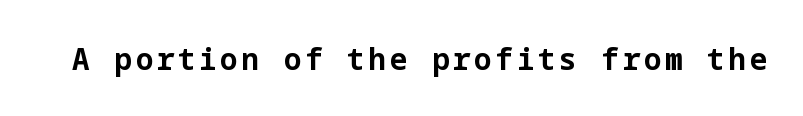
{"serif": "no", "italic": "no", "bold": "yes", "weight": "bold", "width": "normal", "stroke_contrast": "low", "x_height": "medium", "underline": "no", "glyph_px": 31}
